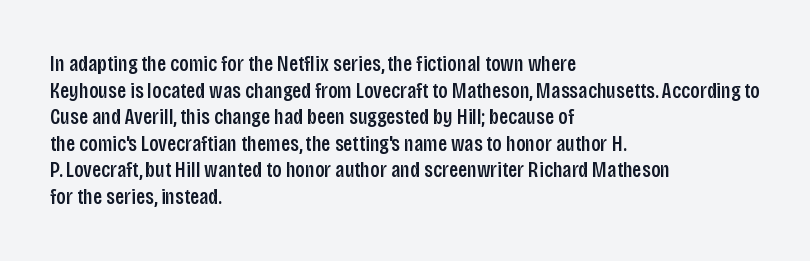
A student would call this left alignment; a typographer would say flush left, rag right. Nobody touched the tracking dial on this one. Tall strokes in this sample are plumb rather than angled. Descenders are the only things crossing below the line.
